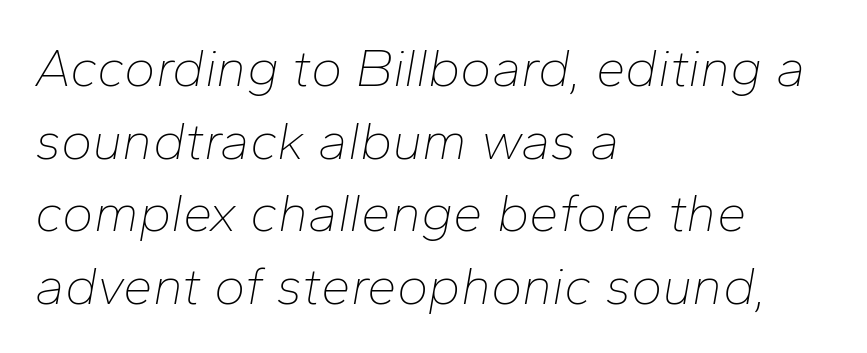
Leading matches the norm, producing a regular column. Glance below the letters and you will spot only blank space. Students, note that the glyphs here touch the page at normal intervals. Spacing verdict: proportional, widths tailored to each character.
